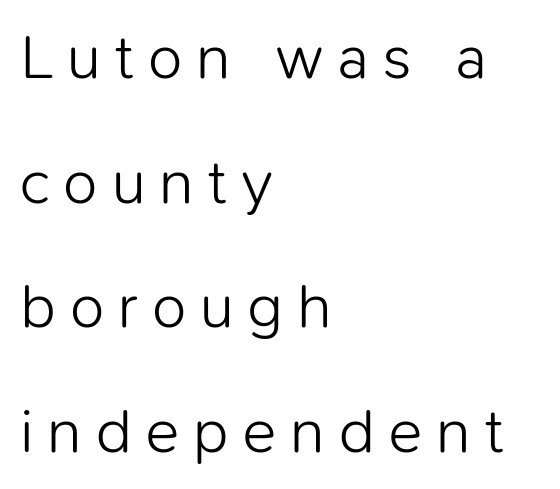
The image shows 63 px light sans-serif type, upright; set left-aligned, loose line spacing (1.98x), unusually wide letter spacing (+0.22 em), not underlined; low stroke contrast and a medium x-height.
